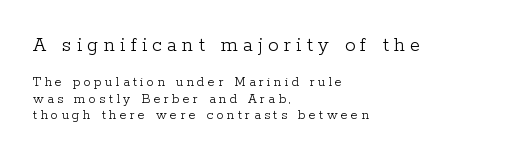
Larger block? The one above; the one below is distinctly smaller. A bare baseline throughout the passage. How are the letters spaced? Widely, with obvious added tracking. Posture: vertical.
